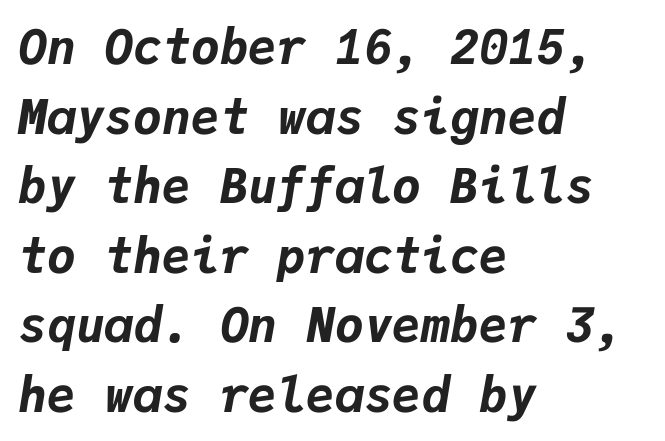
{"italic": "yes", "lean": "right", "slant_degrees": 9, "bold": "yes", "weight": "bold", "width": "normal", "stroke_contrast": "low", "x_height": "medium", "monospaced": "yes", "underline": "no", "align": "left", "line_spacing": "normal", "line_spacing_ratio": 1.45, "letter_spacing": "normal", "letter_spacing_em": 0.0, "glyph_px": 48}
